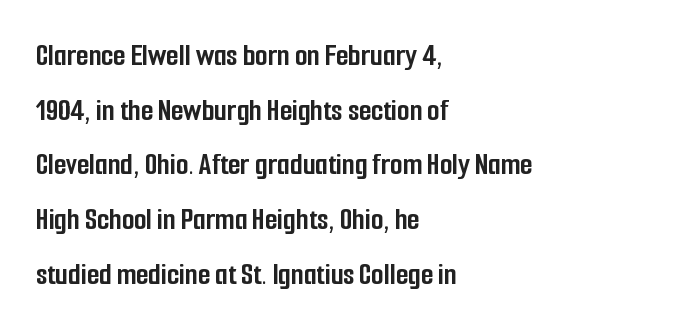
Observe the absence of serifs on each vertical stroke in this sample. Each word holds together tightly as a unit, with standard inter-letter gaps. Set as a true bold cut, around the 700 mark. These lines were composed using upright roman letters. Bare-footed words on every line.
